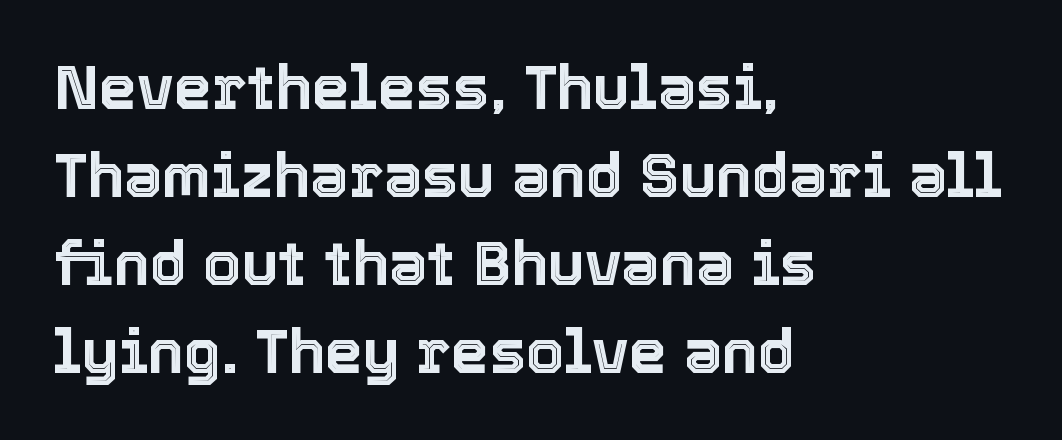
The lettering stays uniformly vertical, giving the passage a roman look. Underline: absent. A student would call this left alignment; a typographer would say flush left, rag right. The passage shown is typed in a proportional face where columns would drift. How are the letters spaced? Ordinarily, with no added tracking.
